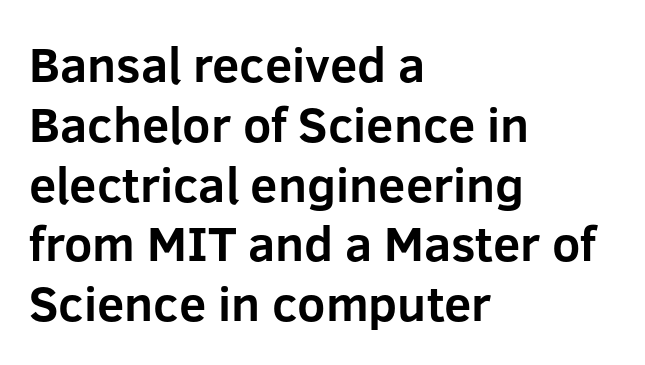
The image shows 49 px bold sans-serif type, upright; set left-aligned, line spacing 1.22x, normal letter spacing, not underlined; low stroke contrast and a medium x-height.
